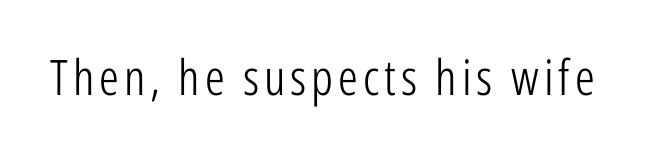
{"serif": "no", "italic": "no", "bold": "no", "weight": "light", "width": "condensed", "stroke_contrast": "low", "x_height": "medium", "monospaced": "no", "underline": "no", "glyph_px": 49}
